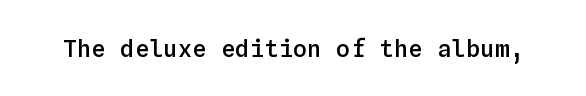
Quick note: underline off. Rendered with straight, roman letterforms. Each word holds together tightly as a unit, with standard inter-letter gaps. Slightly chunky letters — semibold, I'd say, not full bold.
